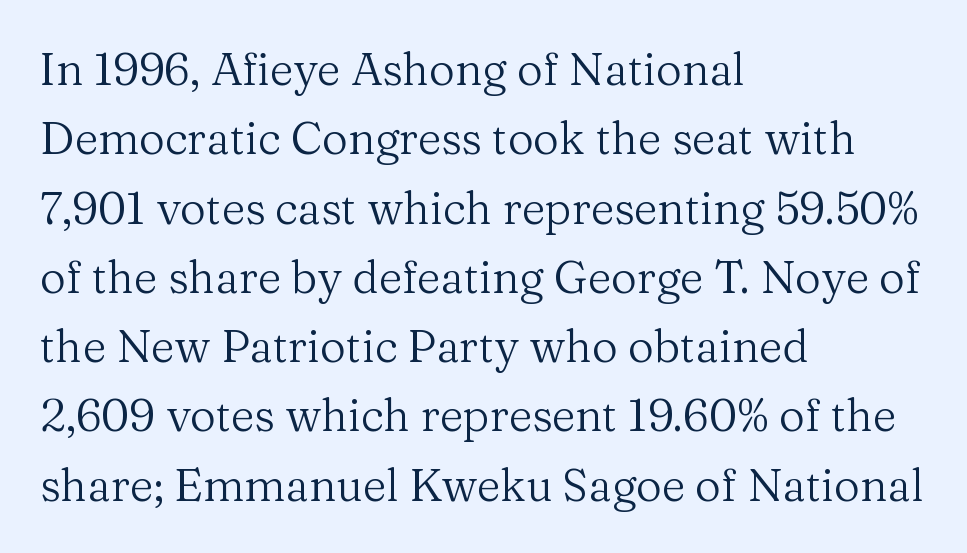
The passage shown is not underscored anywhere. The type sits square on the baseline with zero lean. Layout note: lines flush left. Nothing unusual about the tracking: characters are spaced as the font intends. What kind of face is this? One with serifs. The designer left line spacing at the default.
